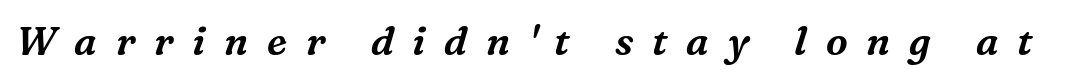
This is serif lettering, the kind often seen in printed books. Descenders are the only things crossing below the line. Slanted lettering throughout. This rendering widens character spacing well past its baseline value.
